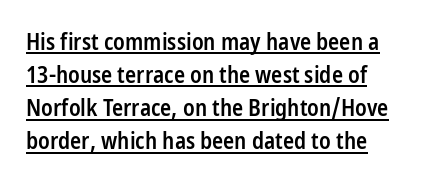
{"italic": "no", "bold": "semi", "underline": "yes", "align": "left", "line_spacing": "normal", "line_spacing_ratio": 1.44, "letter_spacing": "normal", "letter_spacing_em": 0.0, "glyph_px": 23}
